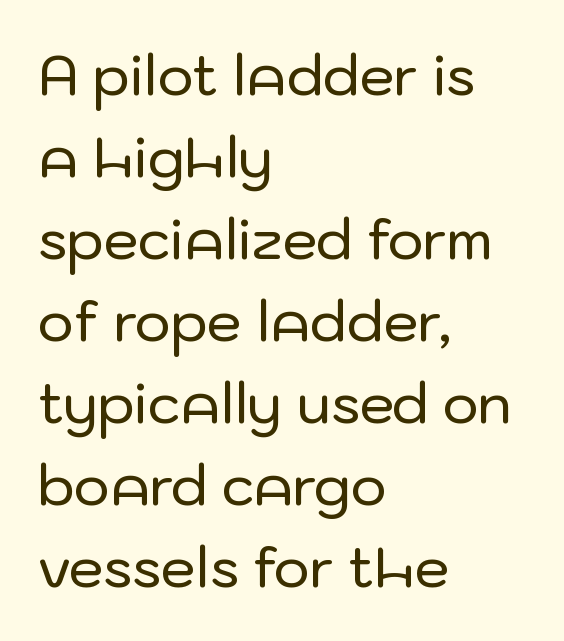
{"serif": "no", "italic": "no", "width": "normal", "stroke_contrast": "low", "x_height": "medium", "monospaced": "no", "underline": "no", "align": "left", "line_spacing": "normal", "line_spacing_ratio": 1.49, "letter_spacing": "normal", "letter_spacing_em": 0.0, "glyph_px": 55}
